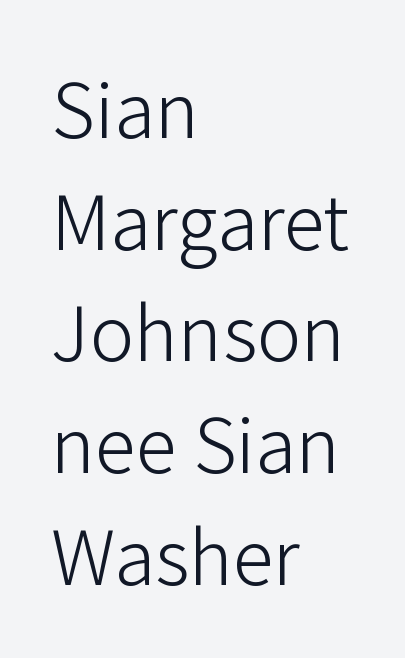
Q: Is the text bold? A: No.
Q: Is the text italic (slanted)? A: No, it is upright.
Q: Is the typeface a serif or a sans-serif typeface? A: Sans-serif.
Q: Is the text underlined? A: No.
Q: How is the paragraph aligned? A: Left-aligned.
Q: Is the spacing between letters normal or unusually wide? A: Normal.
Q: Is the spacing between lines tight, normal or loose? A: Normal.
Q: Width (condensed, normal, or wide)? A: Normal.
Q: Stroke contrast? A: Low.
Q: x-height? A: Medium.
Q: Monospaced? A: No.
